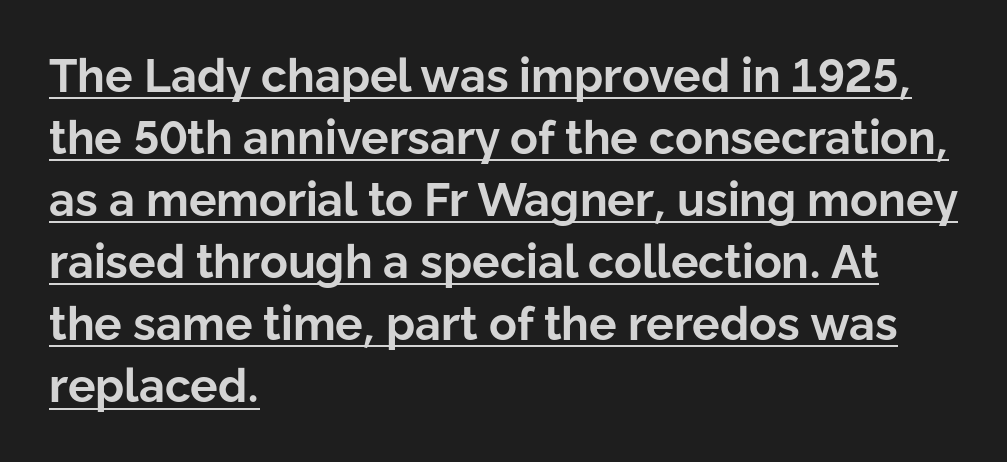
{"serif": "no", "italic": "no", "bold": "yes", "weight": "bold", "width": "normal", "stroke_contrast": "low", "x_height": "medium", "monospaced": "no", "underline": "yes", "align": "left", "line_spacing": "normal", "line_spacing_ratio": 1.35, "letter_spacing": "normal", "letter_spacing_em": 0.0, "glyph_px": 46}
